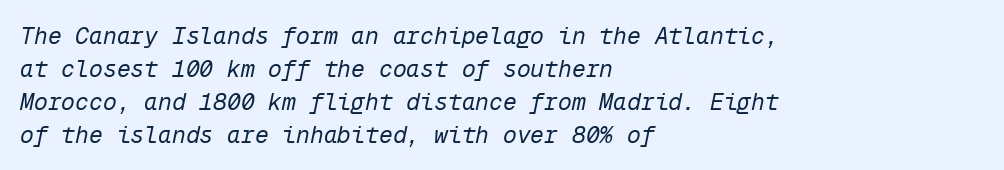
{"italic": "yes", "lean": "right", "slant_degrees": 12, "bold": "no", "underline": "no", "align": "left", "line_spacing": "normal", "line_spacing_ratio": 1.43, "letter_spacing": "normal", "letter_spacing_em": 0.0, "glyph_px": 23}
